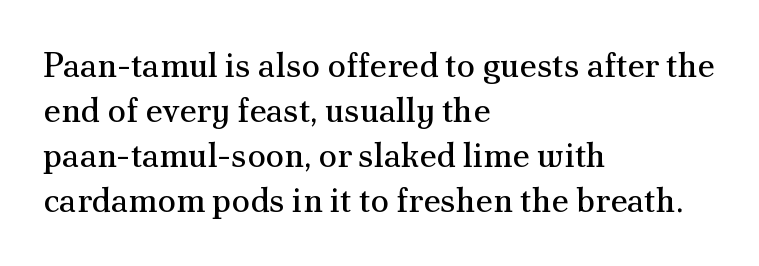
The image shows 34 px regular-weight serif type, upright; set left-aligned, normal line spacing (1.32x), normal letter spacing, not underlined; medium stroke contrast and a small x-height.
